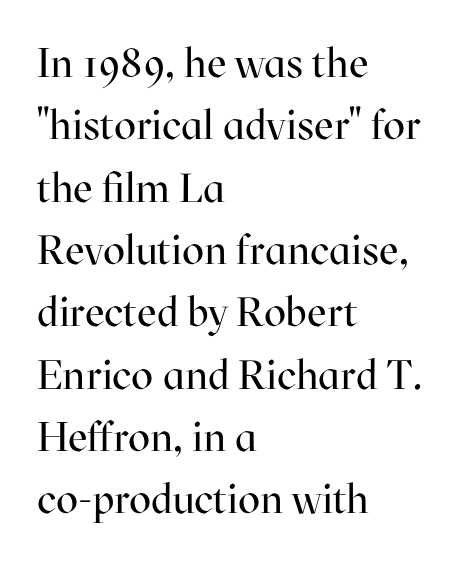
The passage is arranged the way most books set body copy — flush left. A typesetter would call this proportional, since set widths differ per character. Is this a sans? No — the strokes have serifs. Whoever set this chose a conventional vertical rhythm.
